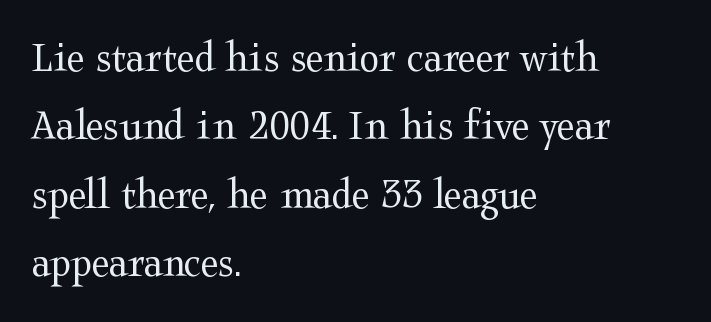
Q: Is the text bold? A: No.
Q: Is the text italic (slanted)? A: No, it is upright.
Q: Is the typeface a serif or a sans-serif typeface? A: Serif.
Q: Is the text underlined? A: No.
Q: How is the paragraph aligned? A: Left-aligned.
Q: Is the spacing between letters normal or unusually wide? A: Normal.
Q: Is the spacing between lines tight, normal or loose? A: Normal.
Q: Width (condensed, normal, or wide)? A: Wide.
Q: Stroke contrast? A: Medium.
Q: x-height? A: Medium.
Q: Monospaced? A: No.
